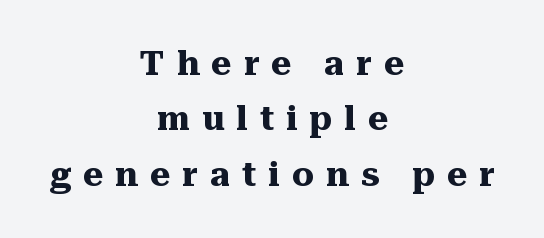
The image shows 34 px heavy serif type, upright; set centered, normal line spacing (1.63x), unusually wide letter spacing (+0.36 em), not underlined; medium stroke contrast and a medium x-height.
